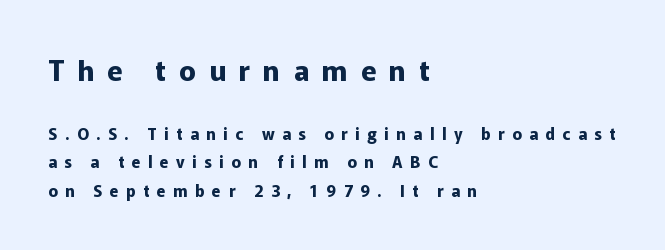
The image shows 28 px bold sans-serif type, upright; set left-aligned, line spacing 1.79x, unusually wide letter spacing (+0.47 em), not underlined; the first (top) block is 1.75x larger; low stroke contrast and a medium x-height.
